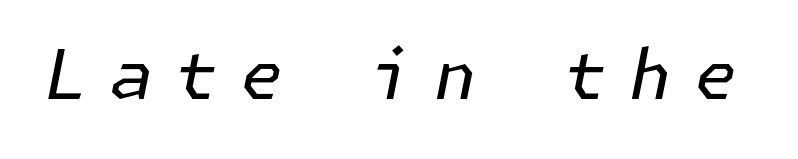
{"italic": "yes", "lean": "right", "slant_degrees": 11, "bold": "no", "weight": "regular", "width": "normal", "stroke_contrast": "low", "x_height": "medium", "underline": "no", "letter_spacing": "wide", "letter_spacing_em": 0.32, "glyph_px": 69}
